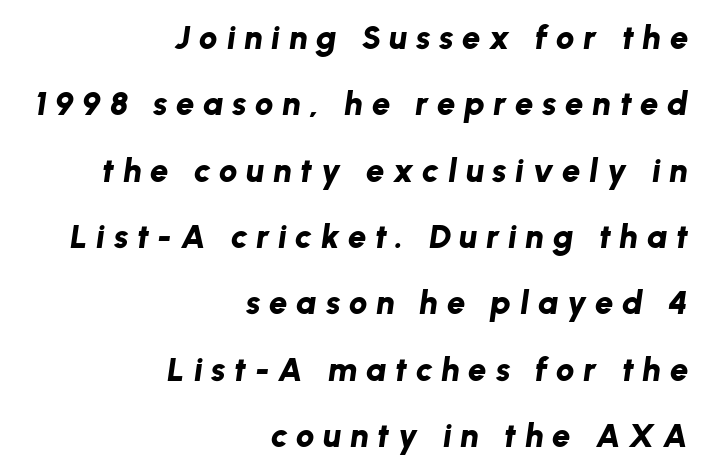
Q: Is the text bold? A: Yes.
Q: Is the text italic (slanted)? A: Yes, it leans right by about 8 degrees.
Q: Is the text underlined? A: No.
Q: How is the paragraph aligned? A: Right-aligned.
Q: Is the spacing between letters normal or unusually wide? A: Unusually wide.
Q: Is the spacing between lines tight, normal or loose? A: Loose.
Q: Width (condensed, normal, or wide)? A: Normal.
Q: Stroke contrast? A: Low.
Q: x-height? A: Medium.
Q: Monospaced? A: No.
